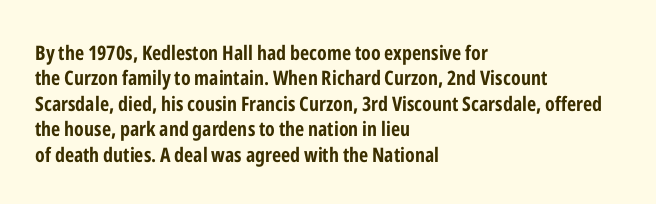
{"italic": "no", "bold": "yes", "underline": "no", "align": "left", "line_spacing": "normal", "line_spacing_ratio": 1.27, "letter_spacing": "normal", "letter_spacing_em": 0.0, "glyph_px": 20}
